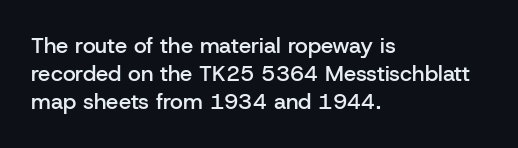
{"italic": "no", "bold": "semi", "underline": "no", "align": "left", "line_spacing": "normal", "line_spacing_ratio": 1.28, "letter_spacing": "normal", "letter_spacing_em": 0.0, "glyph_px": 22}
